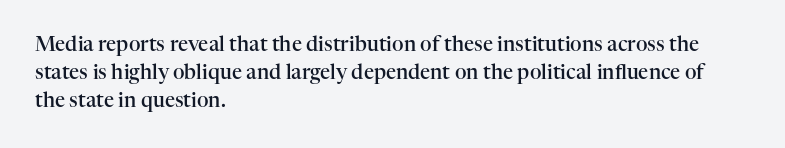
The image shows 20 px text type, upright; set left-aligned, normal line spacing (1.41x), normal letter spacing, not underlined.
